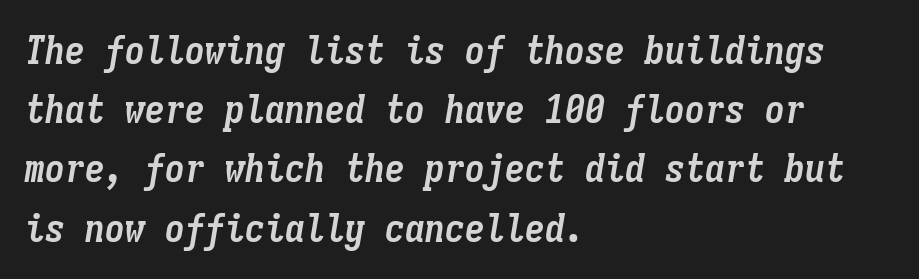
The image shows 40 px semibold, condensed type, italic (leaning right), monospaced; set left-aligned, normal line spacing (1.48x), normal letter spacing, not underlined; low stroke contrast and a medium x-height.
